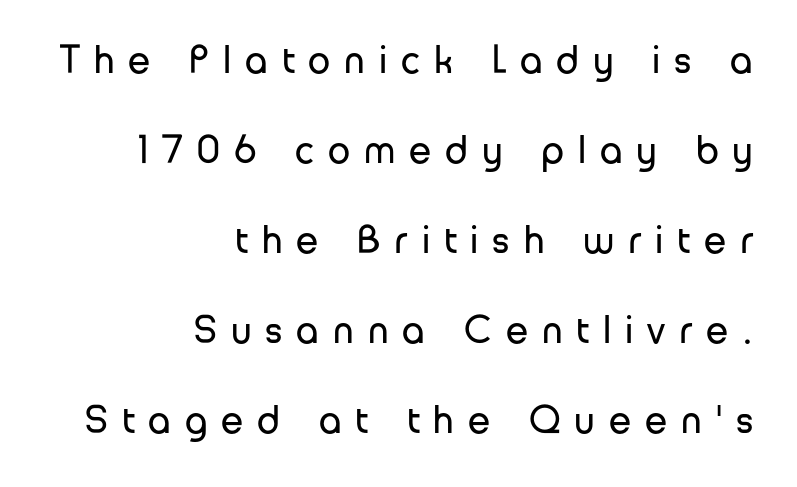
{"serif": "no", "italic": "no", "bold": "no", "weight": "regular", "width": "normal", "stroke_contrast": "low", "x_height": "medium", "monospaced": "no", "underline": "no", "align": "right", "line_spacing": "loose", "line_spacing_ratio": 2.25, "letter_spacing": "wide", "letter_spacing_em": 0.35, "glyph_px": 40}
